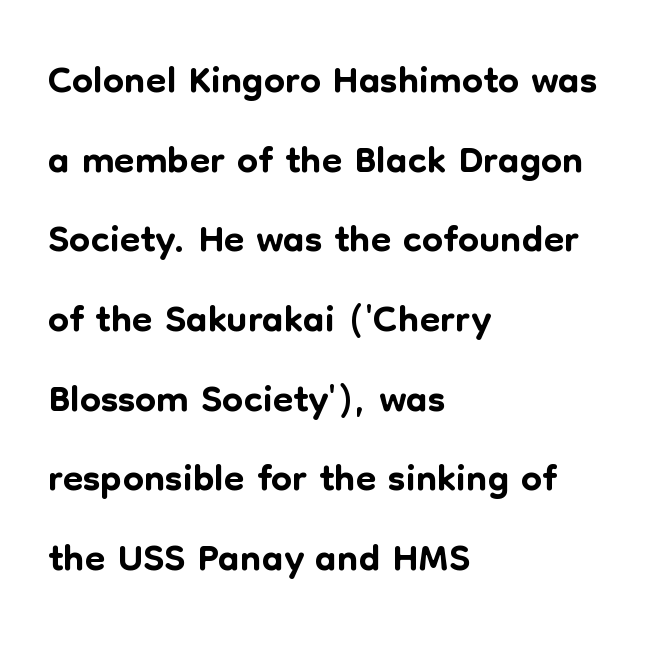
Q: Is the text italic (slanted)? A: No, it is upright.
Q: Is the typeface a serif or a sans-serif typeface? A: Sans-serif.
Q: Is the text underlined? A: No.
Q: How is the paragraph aligned? A: Left-aligned.
Q: Is the spacing between letters normal or unusually wide? A: Normal.
Q: Is the spacing between lines tight, normal or loose? A: Normal.
Q: Width (condensed, normal, or wide)? A: Normal.
Q: Stroke contrast? A: Low.
Q: x-height? A: Medium.
Q: Monospaced? A: No.
